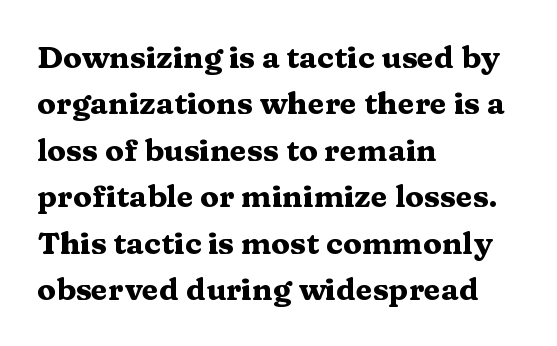
The image shows 31 px heavy, wide serif type, upright; set left-aligned, normal line spacing (1.5x), normal letter spacing, not underlined; medium stroke contrast and a medium x-height.
